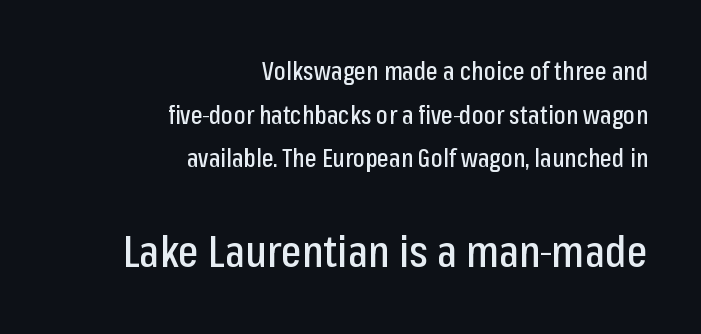
Q: Is the text italic (slanted)? A: No, it is upright.
Q: Is the typeface a serif or a sans-serif typeface? A: Sans-serif.
Q: Is the text underlined? A: No.
Q: How is the paragraph aligned? A: Right-aligned.
Q: Is the spacing between letters normal or unusually wide? A: Normal.
Q: Which block of text is set in a larger size, the first (top) or the second (bottom)? A: The second (bottom) one.
Q: Width (condensed, normal, or wide)? A: Condensed.
Q: Stroke contrast? A: Low.
Q: x-height? A: Medium.
Q: Monospaced? A: No.
